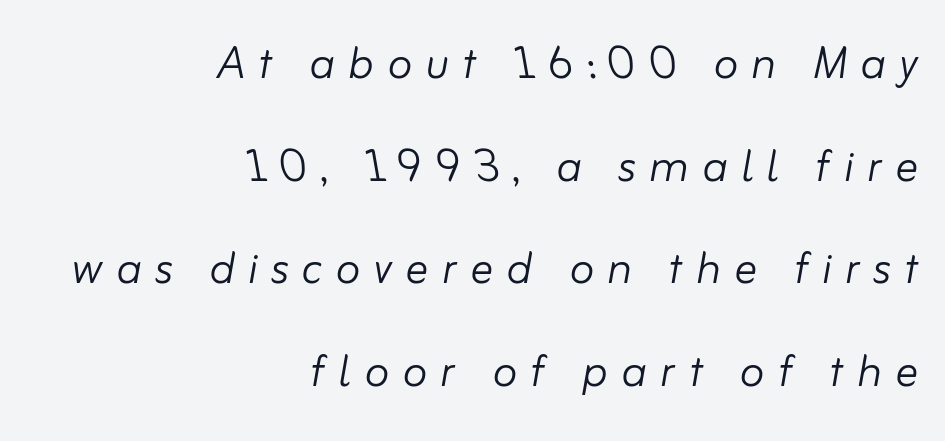
The image shows 57 px light type, italic (leaning right); set right-aligned, line spacing 1.8x, unusually wide letter spacing (+0.23 em), not underlined; low stroke contrast and a small x-height.
